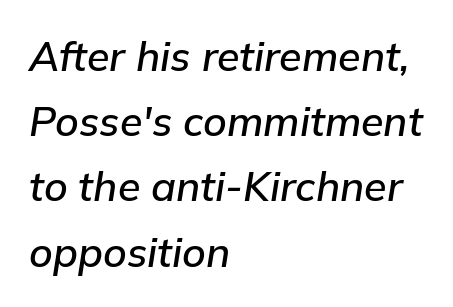
The image shows 41 px text type, italic (leaning right); set left-aligned, normal line spacing (1.59x), normal letter spacing, not underlined; low stroke contrast and a medium x-height.
